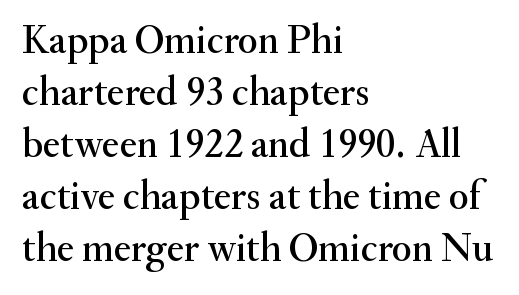
The image shows 41 px serif type, upright; set left-aligned, normal line spacing (1.27x), normal letter spacing, not underlined; medium stroke contrast and a small x-height.
